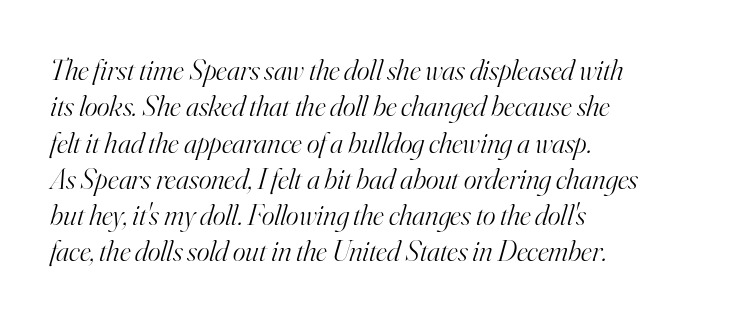
Each stroke keeps to a modest, everyday thickness or less. The designer went with a serif here, giving each stem small feet. This sample uses plain, unmodified letter spacing. Do the characters align in a grid? No, the font is proportional. Lines of text with bare space underneath. In terms of posture, this sample is oblique.
